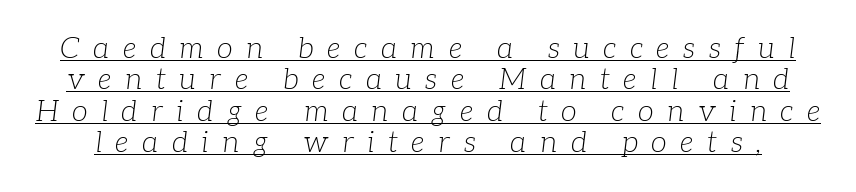
Q: Is the text bold? A: No.
Q: Is the text italic (slanted)? A: Yes, it leans right by about 7 degrees.
Q: Is the typeface a serif or a sans-serif typeface? A: Serif.
Q: Is the text underlined? A: Yes.
Q: Is the spacing between letters normal or unusually wide? A: Unusually wide.
Q: Is the spacing between lines tight, normal or loose? A: Tight.
Q: Width (condensed, normal, or wide)? A: Normal.
Q: Stroke contrast? A: Low.
Q: x-height? A: Medium.
Q: Monospaced? A: No.
